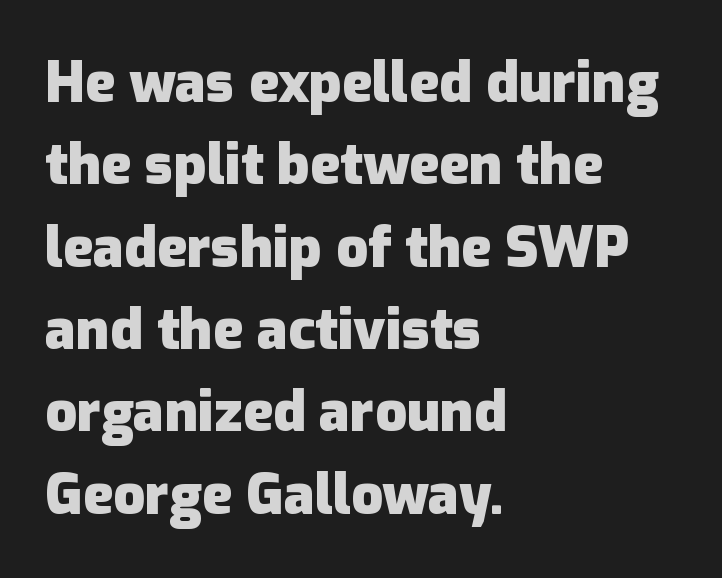
The image shows 56 px heavy sans-serif type, upright; set left-aligned, normal line spacing (1.47x), normal letter spacing, not underlined; low stroke contrast and a medium x-height.
